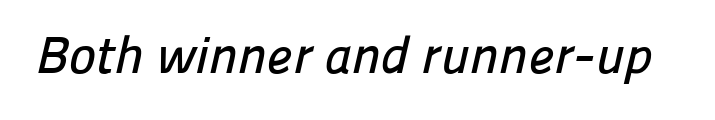
The image shows 52 px sans-serif type; set normal letter spacing, not underlined; low stroke contrast and a medium x-height.
